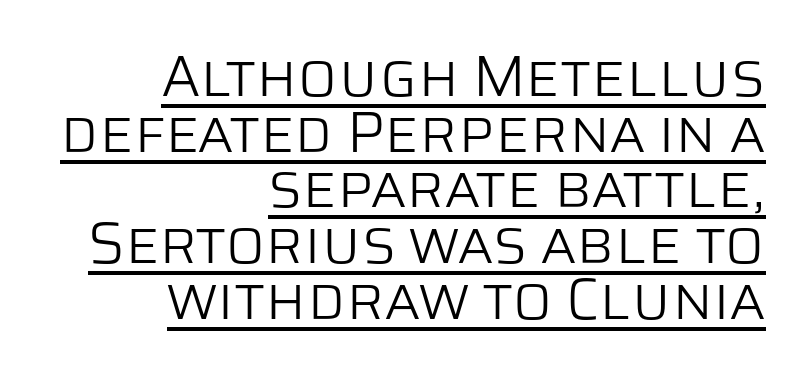
{"serif": "no", "italic": "no", "bold": "no", "weight": "light", "width": "normal", "stroke_contrast": "low", "x_height": "large", "monospaced": "no", "underline": "yes", "align": "right", "line_spacing": "tight", "line_spacing_ratio": 0.96, "letter_spacing": "normal", "letter_spacing_em": 0.0, "glyph_px": 58}
